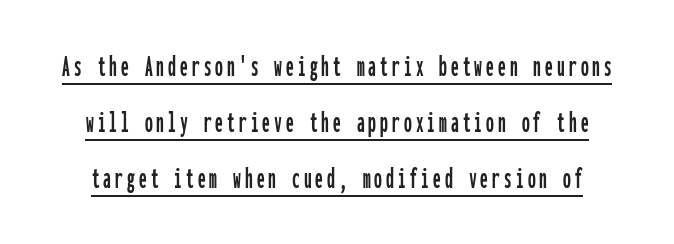
{"serif": "no", "italic": "no", "width": "condensed", "stroke_contrast": "low", "x_height": "medium", "monospaced": "yes", "underline": "yes", "line_spacing_ratio": 1.81, "glyph_px": 31}
